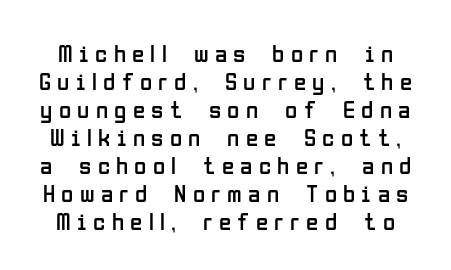
Bold? No — there's no thickening of the strokes. Students, observe: this is what under-led, compact text looks like. Characters remain perfectly vertical along every line. Look at the tracking — it's clearly loosened, letters drifting apart. Each row of text sits above clean, open space.
